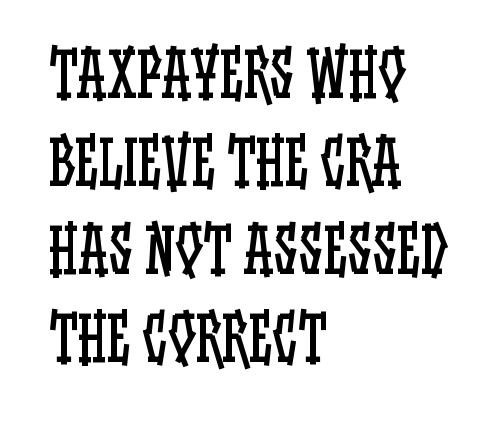
Short note: letters normally spaced. In CSS terms this would be text-align: left. The line-height multiplier appears to be the usual default. The letters advance in unequal steps, a hallmark of proportional type.
